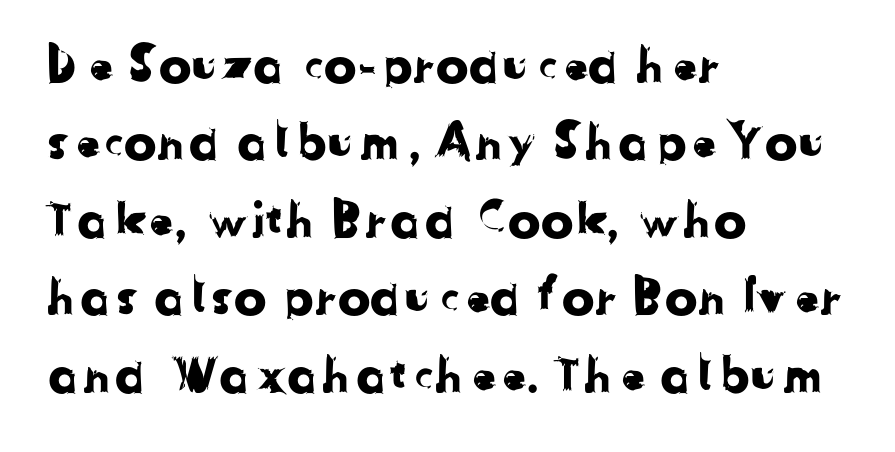
The passage shown stacks its lines at a standard gap. Does the copy run flush right? No — it runs flush left. Between one letter and the next there's only the usual sliver of space. Has an underline been added? It has not. Typographically, this falls in the sans-serif category.
